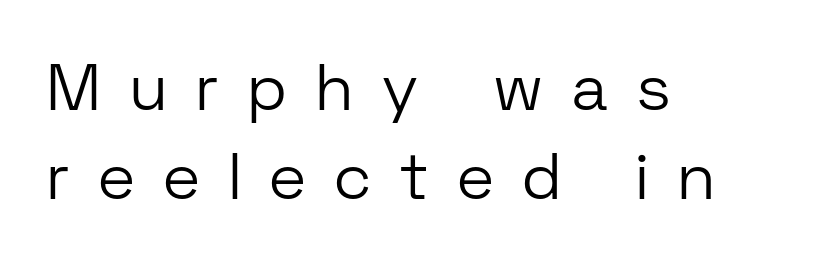
The image shows 65 px light sans-serif type, upright; set left-aligned, normal line spacing (1.37x), unusually wide letter spacing (+0.46 em), not underlined; low stroke contrast and a medium x-height.
